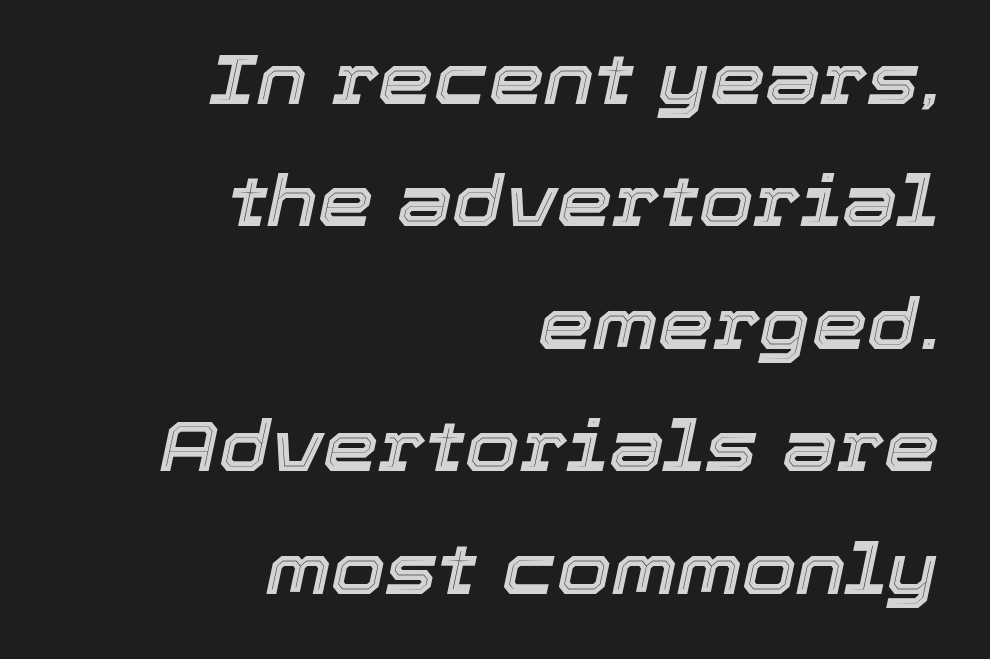
Q: Is the text italic (slanted)? A: Yes, it leans right by about 12 degrees.
Q: Is the text underlined? A: No.
Q: How is the paragraph aligned? A: Right-aligned.
Q: Is the spacing between letters normal or unusually wide? A: Normal.
Q: Width (condensed, normal, or wide)? A: Normal.
Q: x-height? A: Medium.
Q: Monospaced? A: No.
